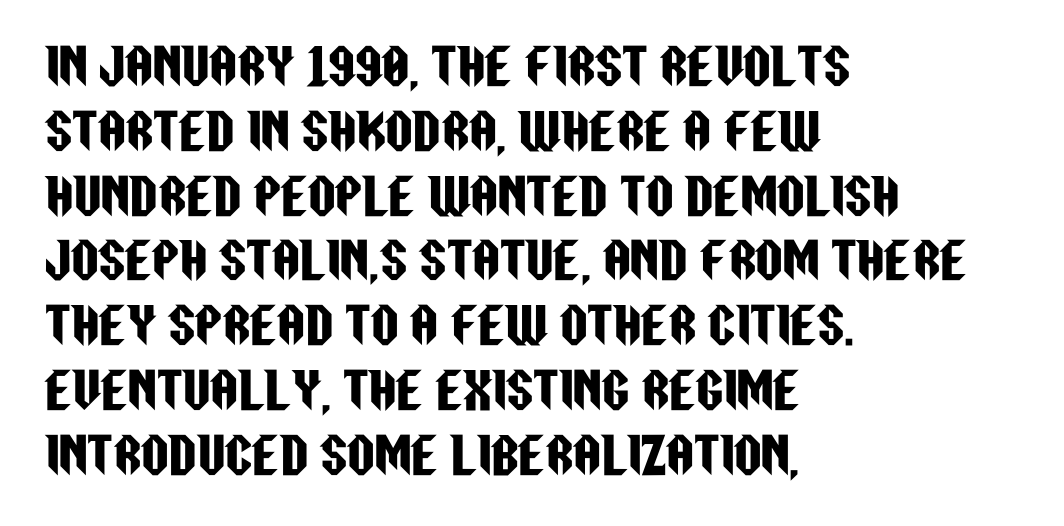
The image shows 48 px condensed sans-serif type, upright; set left-aligned, normal line spacing (1.35x), normal letter spacing, not underlined; low stroke contrast and a large x-height.
